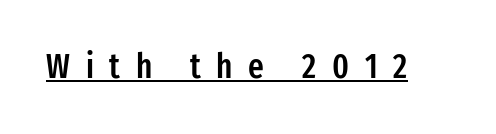
{"serif": "no", "italic": "no", "bold": "semi", "weight": "semibold", "width": "condensed", "stroke_contrast": "low", "x_height": "medium", "monospaced": "no", "underline": "yes", "letter_spacing": "wide", "letter_spacing_em": 0.46, "glyph_px": 34}
